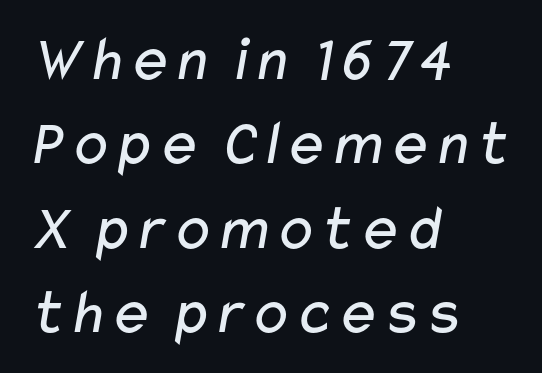
Clear beneath every line of the passage. Rows of type keep a routine distance in the vertical direction. Each word holds together tightly as a unit, with standard inter-letter gaps. Typeset ragged right — the left edge is the straight one. Each letter keeps its own natural width here, so spacing adapts to shape. Weight: regular or lighter.
